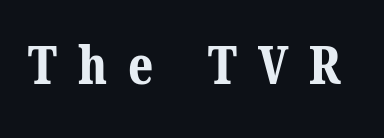
The designer went with a serif here, giving each stem small feet. Here the glyphs are tracked loosely, breaking word shapes into spaced letters. The rendering uses a bold face; every stroke is thick and dark. This rendering features lettering with no underline. Each letter keeps its own natural width here, so spacing adapts to shape.
